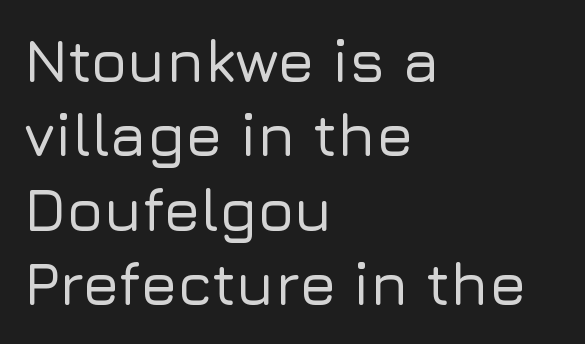
Q: Is the text italic (slanted)? A: No, it is upright.
Q: Is the typeface a serif or a sans-serif typeface? A: Sans-serif.
Q: Is the text underlined? A: No.
Q: How is the paragraph aligned? A: Left-aligned.
Q: Is the spacing between letters normal or unusually wide? A: Normal.
Q: Width (condensed, normal, or wide)? A: Normal.
Q: Stroke contrast? A: Low.
Q: x-height? A: Medium.
Q: Monospaced? A: No.
